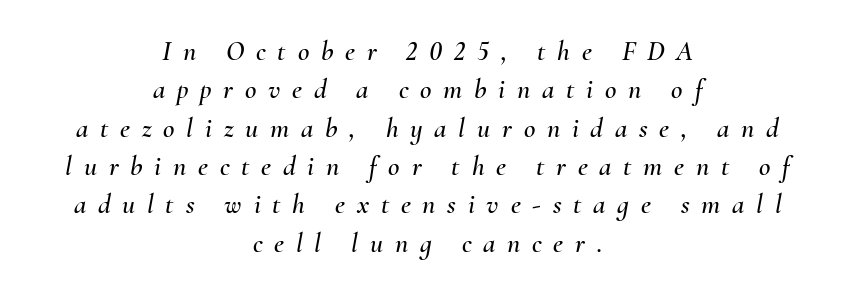
The image shows 28 px text type, italic (leaning right); set centered, normal line spacing (1.37x), unusually wide letter spacing (+0.42 em), not underlined; medium stroke contrast and a small x-height.
